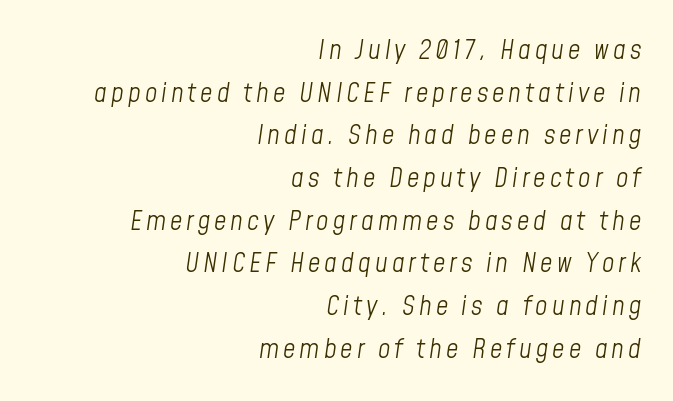
Is the block centered? No — it sits flush against the right margin. Line spacing here is normal. Underlining? Definitely not there. The characters are drawn with everyday or finer stroke widths. When letters slant like this, we call the style italic.
